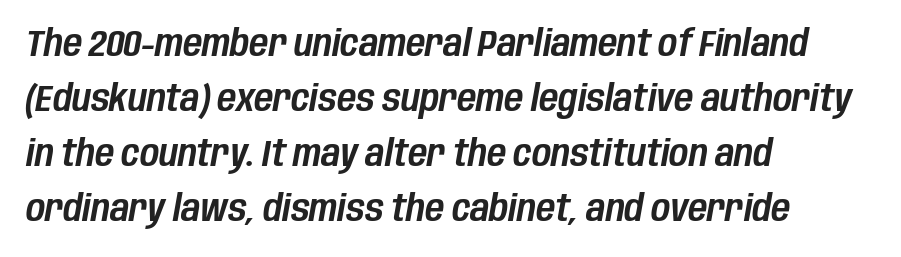
The image shows 37 px condensed type, italic (leaning right); set left-aligned, normal line spacing (1.49x), normal letter spacing, not underlined; low stroke contrast and a large x-height.
